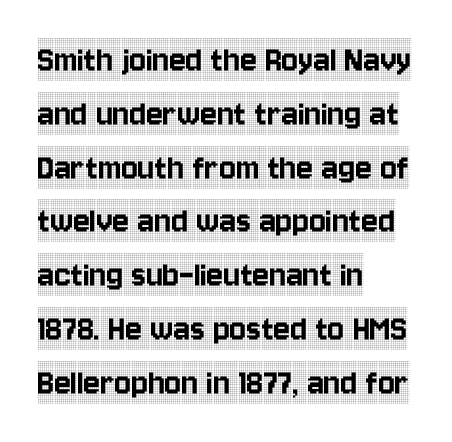
The image shows 39 px condensed serif type, upright; set left-aligned, normal line spacing (1.38x), normal letter spacing, not underlined; a large x-height.
